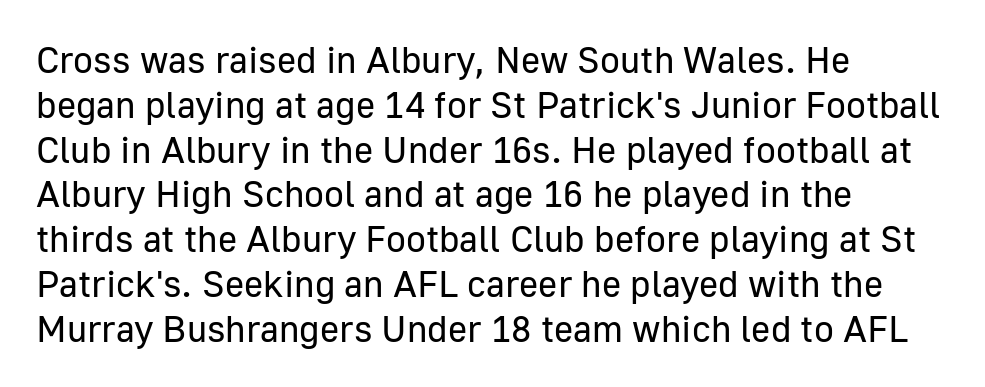
{"serif": "no", "italic": "no", "bold": "no", "weight": "regular", "width": "normal", "stroke_contrast": "low", "x_height": "medium", "monospaced": "no", "underline": "no", "align": "left", "line_spacing_ratio": 1.21, "letter_spacing": "normal", "letter_spacing_em": 0.0, "glyph_px": 37}
